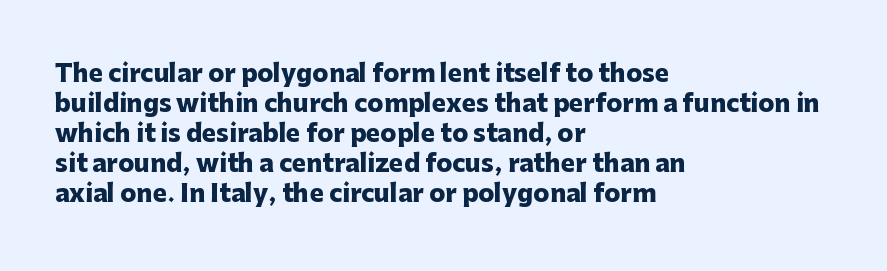
Q: Is the text bold? A: Yes.
Q: Is the text italic (slanted)? A: No, it is upright.
Q: Is the text underlined? A: No.
Q: How is the paragraph aligned? A: Left-aligned.
Q: Is the spacing between letters normal or unusually wide? A: Normal.
Q: Is the spacing between lines tight, normal or loose? A: Normal.
